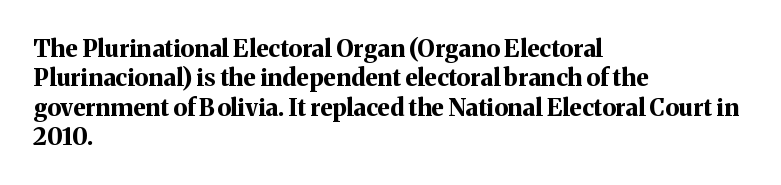
Q: Is the text bold? A: Yes.
Q: Is the text italic (slanted)? A: No, it is upright.
Q: Is the text underlined? A: No.
Q: How is the paragraph aligned? A: Left-aligned.
Q: Is the spacing between letters normal or unusually wide? A: Normal.
